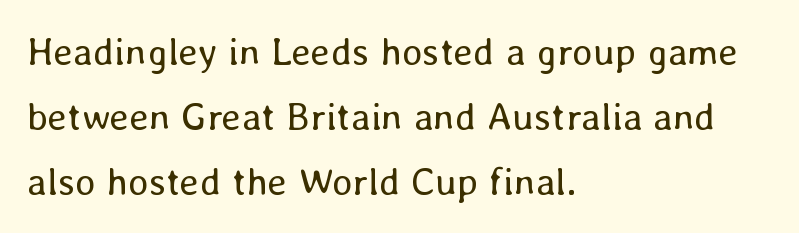
The image shows 39 px regular-weight type, upright; set left-aligned, normal line spacing (1.67x), normal letter spacing, not underlined; low stroke contrast and a medium x-height.
